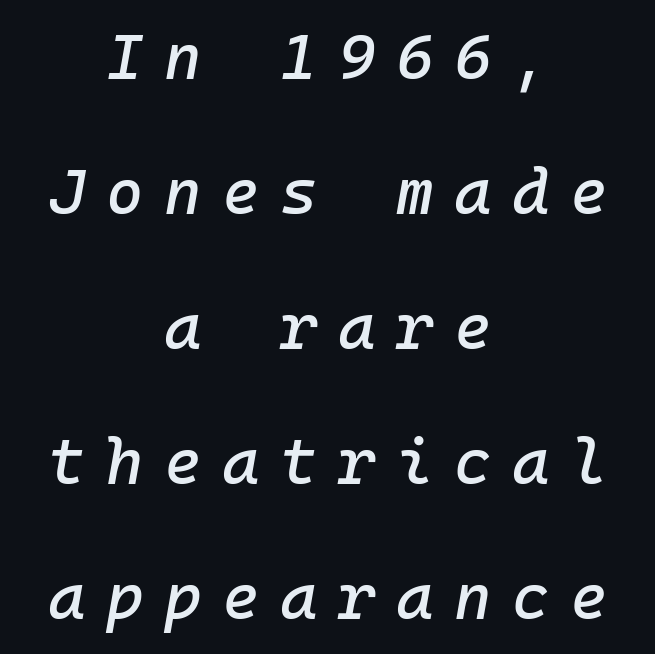
Look at the tracking — it's clearly loosened, letters drifting apart. Note the uniform advance width — an 'i' takes as much space as an 'm'. Honestly, the rows look like they've been pulled way apart. A student would call this center alignment; a typographer would say set centered. The baseline area is clear. It's the slanting kind of type.
